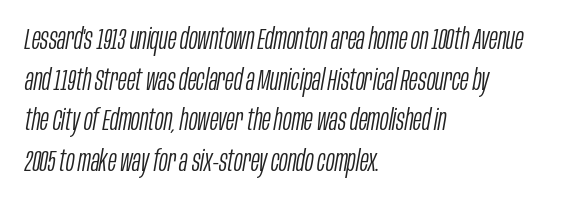
Line starts are locked; line ends wander. Character widths vary here, with narrow letters taking less room than wide ones. Rendered with sloped, italic letterforms. Does extra space separate the letters? No, they use regular spacing. Honestly, the row spacing looks completely unremarkable. The letterforms sit at book weight or below.
